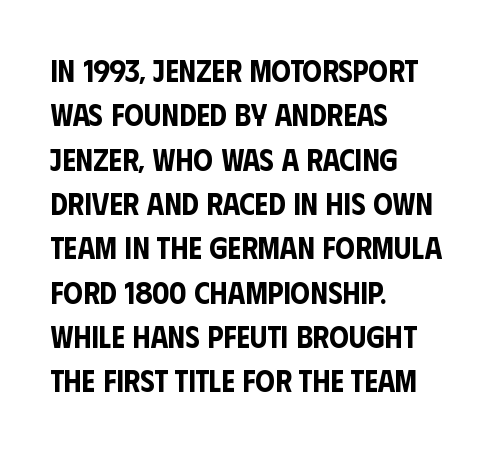
Interline gaps are of average width in this sample. Tracking here is standard; glyphs follow each other at the usual distance. Grotesque or geometric, the face here clearly has no serifs. Proportional: the letters do not fall into vertical columns. A student would call this left alignment; a typographer would say flush left, rag right. A clean baseline with only descenders dipping below it.
